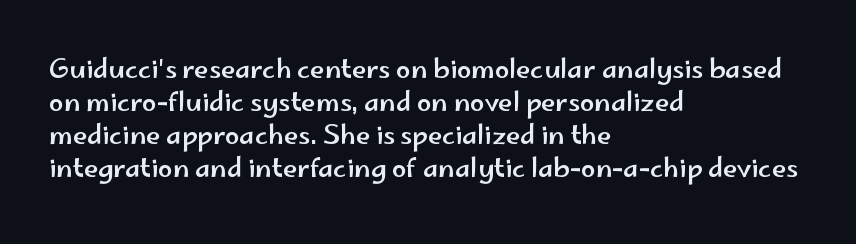
{"italic": "no", "underline": "no", "align": "left", "line_spacing": "normal", "line_spacing_ratio": 1.27, "letter_spacing": "normal", "letter_spacing_em": 0.0, "glyph_px": 26}
